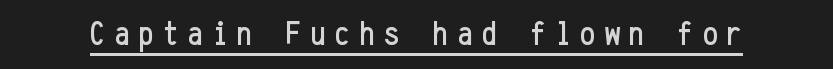
Q: Is the text italic (slanted)? A: No, it is upright.
Q: Is the typeface a serif or a sans-serif typeface? A: Sans-serif.
Q: Is the text underlined? A: Yes.
Q: Is the spacing between letters normal or unusually wide? A: Unusually wide.
Q: Width (condensed, normal, or wide)? A: Condensed.
Q: Stroke contrast? A: Low.
Q: x-height? A: Medium.
Q: Monospaced? A: Yes.
